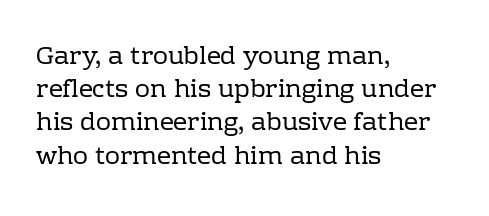
{"italic": "no", "bold": "no", "underline": "no", "align": "left", "line_spacing": "normal", "line_spacing_ratio": 1.33, "letter_spacing": "normal", "letter_spacing_em": 0.0, "glyph_px": 25}
